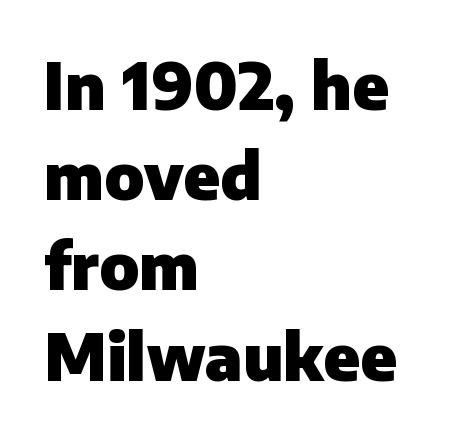
Q: Is the text bold? A: Yes.
Q: Is the text italic (slanted)? A: No, it is upright.
Q: Is the typeface a serif or a sans-serif typeface? A: Sans-serif.
Q: Is the text underlined? A: No.
Q: How is the paragraph aligned? A: Left-aligned.
Q: Is the spacing between letters normal or unusually wide? A: Normal.
Q: Is the spacing between lines tight, normal or loose? A: Normal.
Q: Width (condensed, normal, or wide)? A: Normal.
Q: Stroke contrast? A: Low.
Q: x-height? A: Medium.
Q: Monospaced? A: No.
